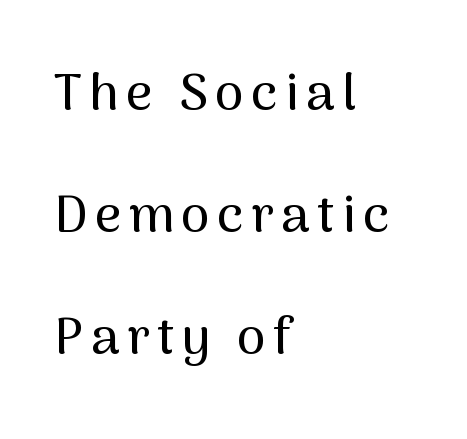
{"serif": "no", "italic": "no", "width": "normal", "stroke_contrast": "medium", "x_height": "medium", "monospaced": "no", "underline": "no", "align": "left", "line_spacing": "loose", "line_spacing_ratio": 2.35, "glyph_px": 52}
